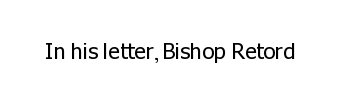
{"italic": "no", "bold": "no", "underline": "no", "letter_spacing": "normal", "letter_spacing_em": 0.0, "glyph_px": 22}
